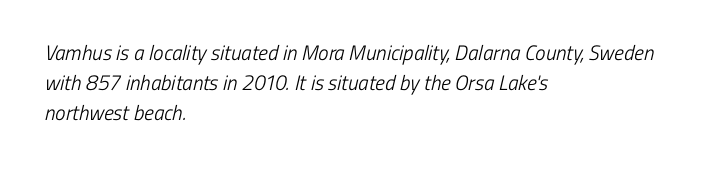
Q: Is the text bold? A: No.
Q: Is the text underlined? A: No.
Q: How is the paragraph aligned? A: Left-aligned.
Q: Is the spacing between letters normal or unusually wide? A: Normal.
Q: Is the spacing between lines tight, normal or loose? A: Normal.
